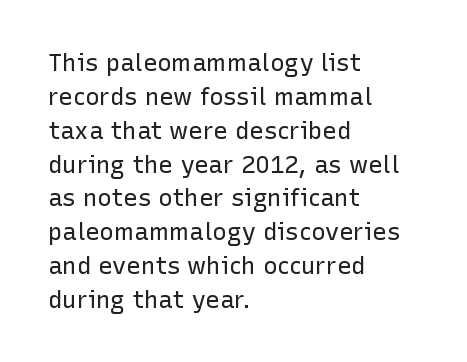
The image shows 24 px text type, upright; set left-aligned, normal line spacing (1.41x), normal letter spacing, not underlined.
